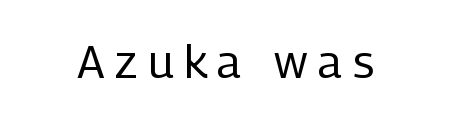
Q: Is the text bold? A: No.
Q: Is the text italic (slanted)? A: No, it is upright.
Q: Is the typeface a serif or a sans-serif typeface? A: Sans-serif.
Q: Is the text underlined? A: No.
Q: Is the spacing between letters normal or unusually wide? A: Unusually wide.
Q: Width (condensed, normal, or wide)? A: Condensed.
Q: Stroke contrast? A: Low.
Q: x-height? A: Medium.
Q: Monospaced? A: No.
